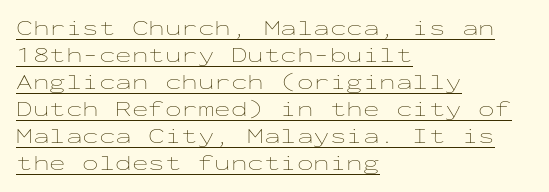
Layout note: lines flush left. The strokes carry an ordinary text weight at most. The tracking reads as untouched default to a designer's eye. The glyphs are accompanied by a horizontal stroke just below them. Ascenders rise straight up at ninety degrees.
